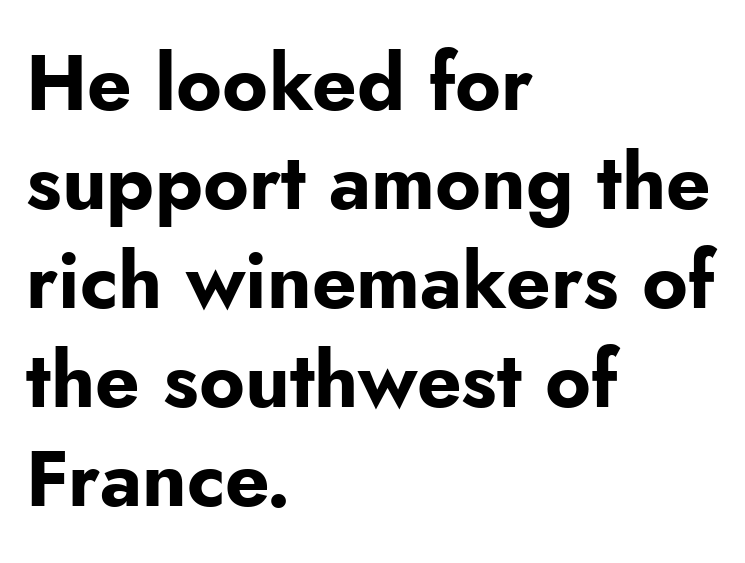
{"serif": "no", "italic": "no", "bold": "yes", "weight": "bold", "width": "normal", "stroke_contrast": "low", "x_height": "small", "monospaced": "no", "underline": "no", "align": "left", "line_spacing": "normal", "line_spacing_ratio": 1.27, "letter_spacing": "normal", "letter_spacing_em": 0.0, "glyph_px": 78}
